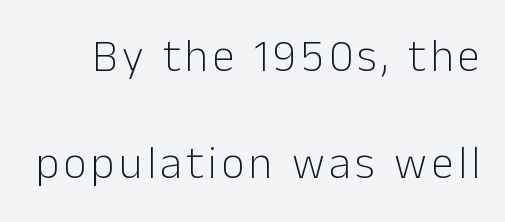
Stems and bowls with no extra thickness — not bold. The glyphs in this specimen are sans serif. Character widths vary here, with narrow letters taking less room than wide ones. Check under the words: just untouched page. The specimen reads as upright at a glance. You could fit nearly another row in the gap between these rows.
